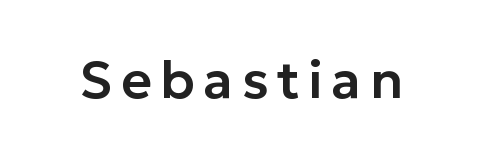
The image shows 53 px sans-serif type, upright; set not underlined; low stroke contrast and a medium x-height.
